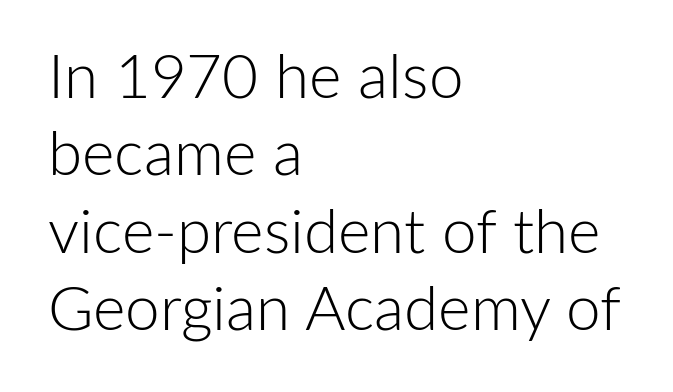
The zone under the glyphs is completely vacant. If you drew a ruler down the left edge, every line would touch it. Are there feet on the stems? There aren't — it's a sans. Compared with typical body copy, the letter spacing here is the same. These lines sit exactly where default settings would place them. The letters stand straight up with perfectly vertical stems.
